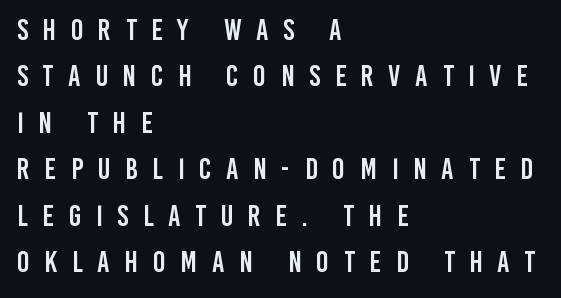
{"serif": "no", "italic": "no", "width": "condensed", "stroke_contrast": "low", "x_height": "large", "monospaced": "no", "underline": "no", "align": "left", "line_spacing": "normal", "line_spacing_ratio": 1.55, "letter_spacing": "wide", "letter_spacing_em": 0.49, "glyph_px": 30}
